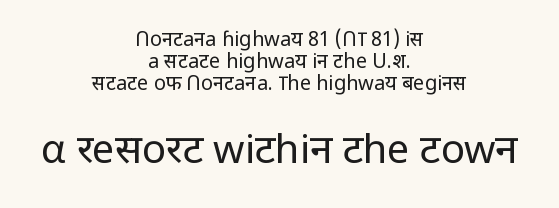
{"serif": "no", "italic": "no", "bold": "no", "weight": "regular", "width": "normal", "stroke_contrast": "low", "x_height": "medium", "monospaced": "no", "underline": "no", "align": "center", "line_spacing": "tight", "line_spacing_ratio": 1.11, "letter_spacing": "normal", "letter_spacing_em": 0.0, "larger_block": "second", "size_ratio": 2.0, "glyph_px": 40}
